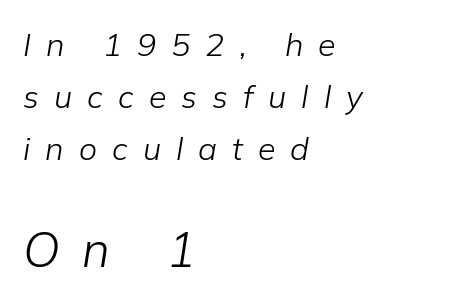
Q: Is the text bold? A: No.
Q: Is the text italic (slanted)? A: Yes, it leans right by about 9 degrees.
Q: Is the text underlined? A: No.
Q: How is the paragraph aligned? A: Left-aligned.
Q: Is the spacing between letters normal or unusually wide? A: Unusually wide.
Q: Is the spacing between lines tight, normal or loose? A: Normal.
Q: Which block of text is set in a larger size, the first (top) or the second (bottom)? A: The second (bottom) one.
Q: Width (condensed, normal, or wide)? A: Normal.
Q: Stroke contrast? A: Low.
Q: x-height? A: Medium.
Q: Monospaced? A: No.
